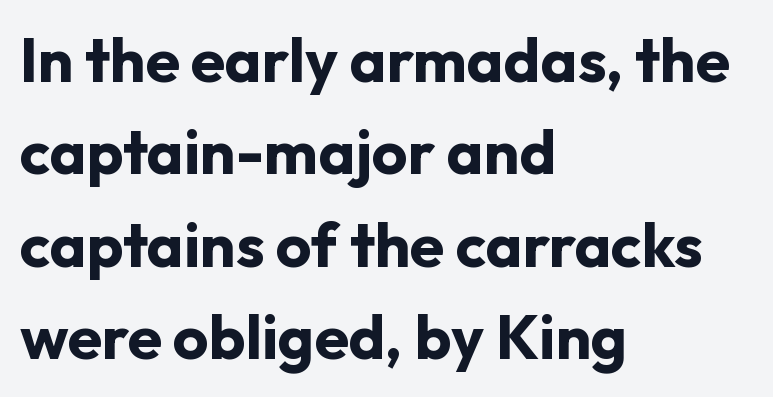
The image shows 62 px bold sans-serif type, upright; set left-aligned, normal line spacing (1.49x), normal letter spacing, not underlined; low stroke contrast and a medium x-height.
